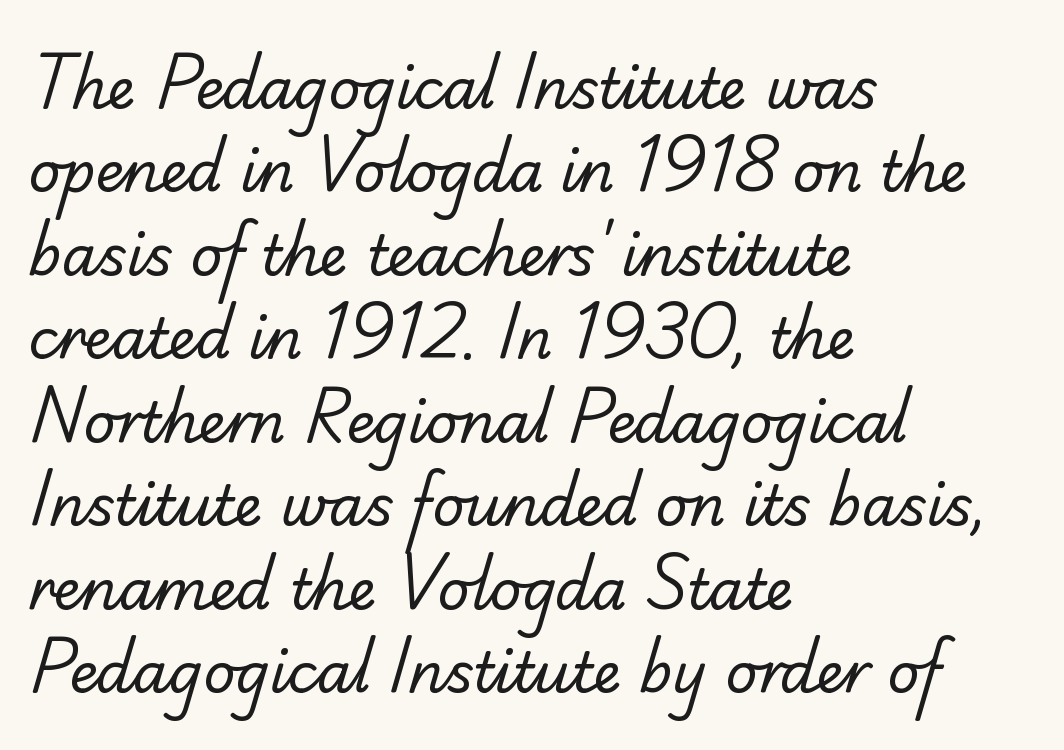
Q: Is the text bold? A: No.
Q: Is the typeface a serif or a sans-serif typeface? A: Sans-serif.
Q: Is the text underlined? A: No.
Q: How is the paragraph aligned? A: Left-aligned.
Q: Is the spacing between letters normal or unusually wide? A: Normal.
Q: Is the spacing between lines tight, normal or loose? A: Normal.
Q: Width (condensed, normal, or wide)? A: Normal.
Q: Stroke contrast? A: Low.
Q: x-height? A: Small.
Q: Monospaced? A: No.
